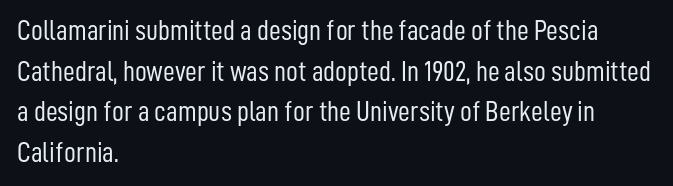
Q: Is the text bold? A: No.
Q: Is the text italic (slanted)? A: No, it is upright.
Q: Is the typeface a serif or a sans-serif typeface? A: Sans-serif.
Q: Is the text underlined? A: No.
Q: How is the paragraph aligned? A: Left-aligned.
Q: Is the spacing between letters normal or unusually wide? A: Normal.
Q: Is the spacing between lines tight, normal or loose? A: Normal.
Q: Width (condensed, normal, or wide)? A: Condensed.
Q: Stroke contrast? A: Low.
Q: x-height? A: Medium.
Q: Monospaced? A: No.
